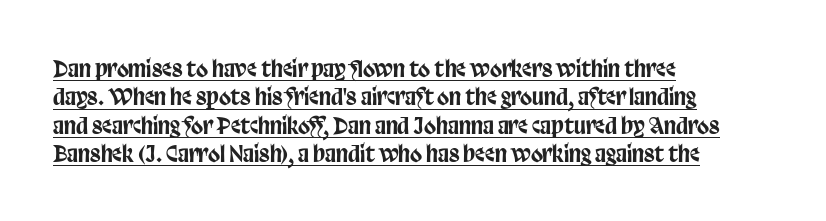
This sample uses plain, unmodified letter spacing. Posture: vertical. Visually the block forms a straight wall on the left and a jagged coastline on the right. The passage shown is underscored from start to finish. A typesetter would call this leading conventional body-copy spacing.
